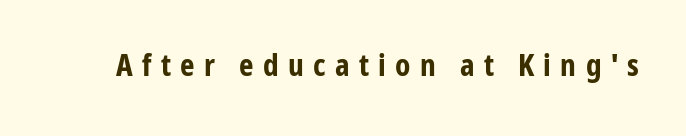
The image shows 31 px bold, condensed sans-serif type, upright; set unusually wide letter spacing (+0.3 em), not underlined; low stroke contrast and a medium x-height.
